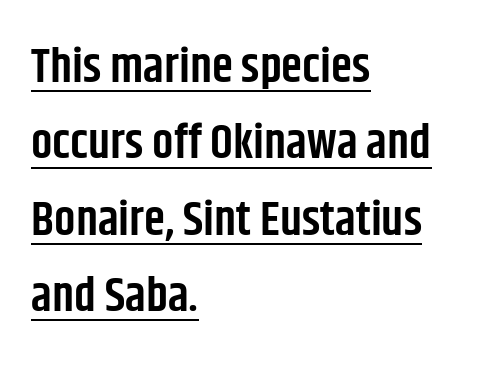
Q: Is the text bold? A: Semi-bold.
Q: Is the text italic (slanted)? A: No, it is upright.
Q: Is the typeface a serif or a sans-serif typeface? A: Sans-serif.
Q: Is the text underlined? A: Yes.
Q: How is the paragraph aligned? A: Left-aligned.
Q: Is the spacing between letters normal or unusually wide? A: Normal.
Q: Is the spacing between lines tight, normal or loose? A: Normal.
Q: Width (condensed, normal, or wide)? A: Condensed.
Q: Stroke contrast? A: Low.
Q: x-height? A: Large.
Q: Monospaced? A: No.
